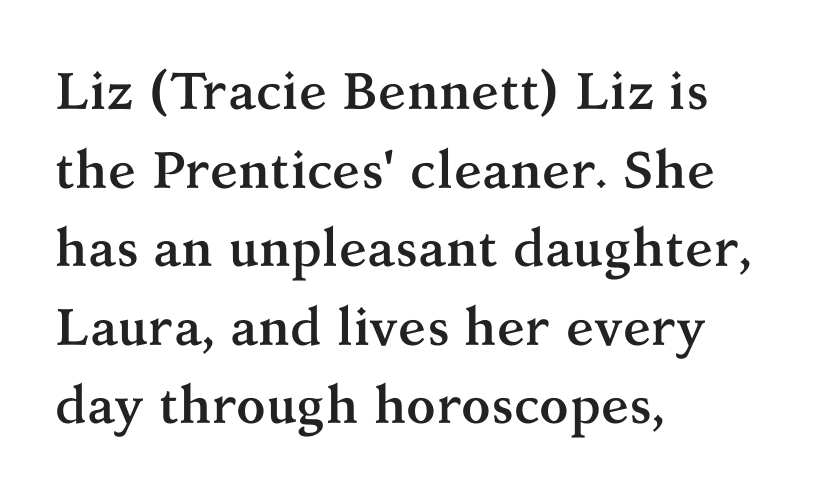
Designer's note — italics off, roman on. Is this a fixed-width face? No — the glyphs have proportional, varying widths. Descenders hang freely into open space. The line-height multiplier appears to be the usual default. Thick stems and heavy bowls — unmistakably bold. Caption: standard tracking, unaltered.
